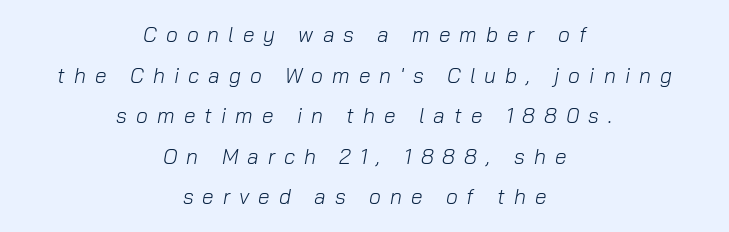
The block of text is sparse from top to bottom, with ample space between rows. The face looks like a standard text weight, possibly lighter. The tracking reads as deliberately expanded to a designer's eye. The rag falls on both sides of this text block equally.
